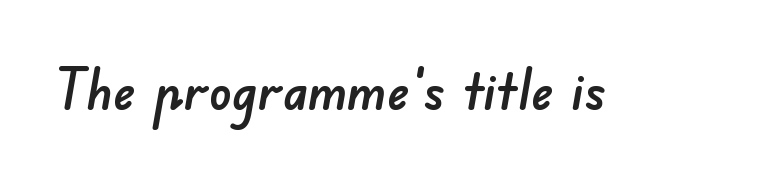
Q: Is the typeface a serif or a sans-serif typeface? A: Sans-serif.
Q: Is the text underlined? A: No.
Q: Is the spacing between letters normal or unusually wide? A: Normal.
Q: Width (condensed, normal, or wide)? A: Normal.
Q: Stroke contrast? A: Low.
Q: x-height? A: Small.
Q: Monospaced? A: No.
